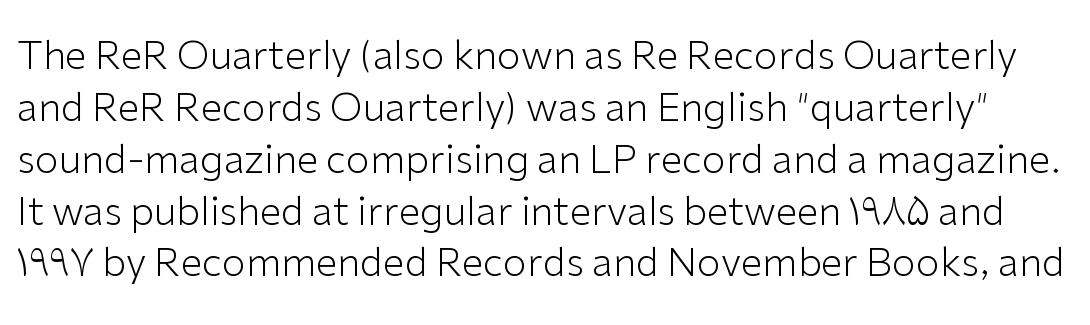
{"serif": "no", "italic": "no", "bold": "no", "weight": "light", "width": "normal", "stroke_contrast": "low", "x_height": "medium", "monospaced": "no", "underline": "no", "line_spacing": "normal", "line_spacing_ratio": 1.33, "letter_spacing": "normal", "letter_spacing_em": 0.0, "glyph_px": 39}
